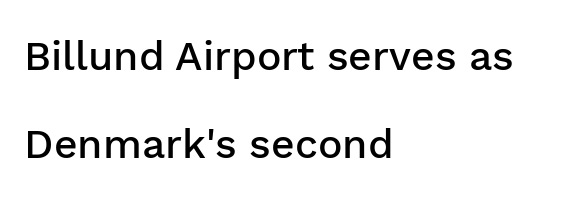
{"serif": "no", "italic": "no", "bold": "semi", "weight": "semibold", "width": "normal", "stroke_contrast": "low", "x_height": "medium", "monospaced": "no", "underline": "no", "align": "left", "line_spacing": "loose", "line_spacing_ratio": 2.15, "letter_spacing": "normal", "letter_spacing_em": 0.0, "glyph_px": 41}
